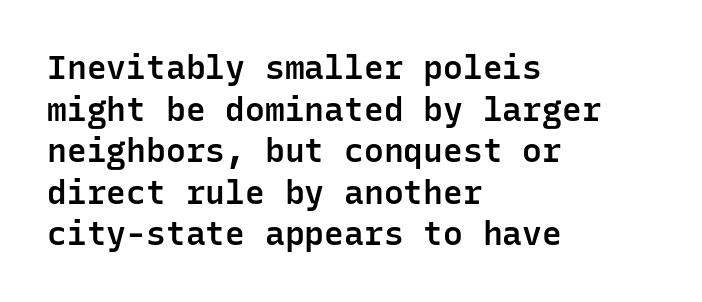
{"serif": "no", "italic": "no", "bold": "semi", "weight": "semibold", "width": "normal", "stroke_contrast": "low", "x_height": "medium", "monospaced": "yes", "underline": "no", "align": "left", "line_spacing": "normal", "line_spacing_ratio": 1.26, "letter_spacing": "normal", "letter_spacing_em": 0.0, "glyph_px": 33}
